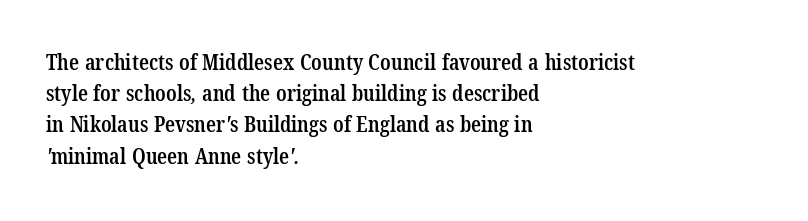
Descenders hang freely into open space. The setting favours the left margin, as ordinary paragraphs usually do. What's the leading like? Ordinary, nothing unusual. Does extra space separate the letters? No, they use regular spacing. Stems and bowls a touch heavier than normal — semibold.
